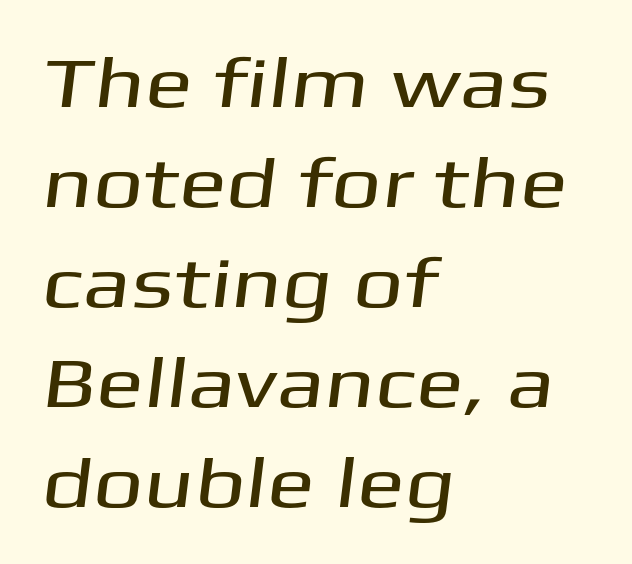
The ragged edge is on the right, which tells us the setting is flush left. Vertical spacing — default. The rendering keeps characters at their native spacing. The letters advance in unequal steps, a hallmark of proportional type. The space beneath each line is pristine and unruled.
